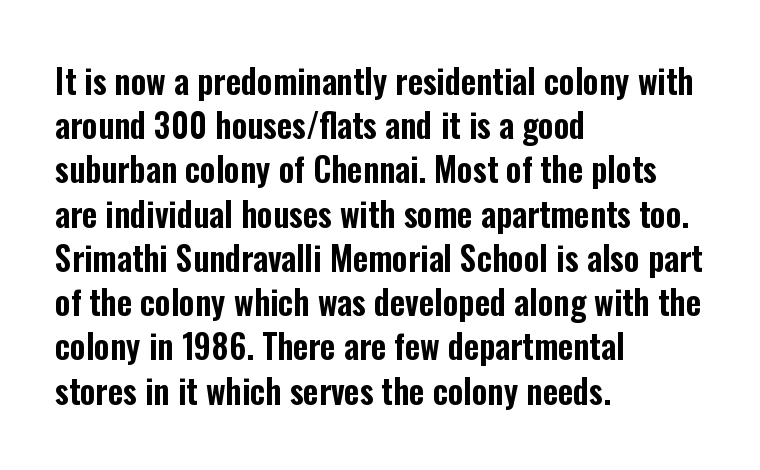
The image shows 33 px condensed sans-serif type, upright; set left-aligned, normal line spacing (1.34x), normal letter spacing, not underlined; low stroke contrast and a medium x-height.
